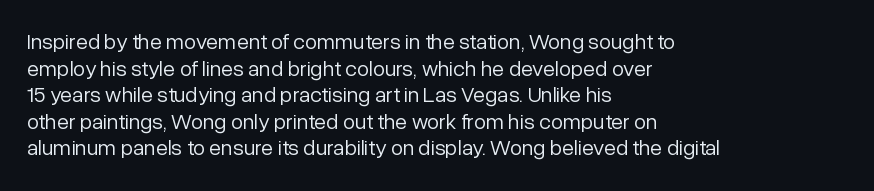
The face used here is rendered with its standard letterfit. The rag falls on the right side of this text block. The typeface has the unassuming heft of standard copy or less. Italic: no, the glyphs are upright roman.
